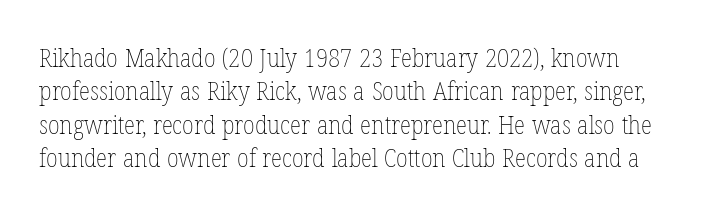
{"italic": "no", "bold": "no", "underline": "no", "line_spacing": "normal", "line_spacing_ratio": 1.28, "letter_spacing": "normal", "letter_spacing_em": 0.0, "glyph_px": 26}
